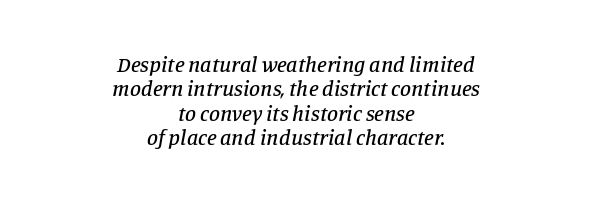
Q: Is the text italic (slanted)? A: Yes, it leans right by about 11 degrees.
Q: Is the text underlined? A: No.
Q: How is the paragraph aligned? A: Centered.
Q: Is the spacing between letters normal or unusually wide? A: Normal.
Q: Is the spacing between lines tight, normal or loose? A: Tight.
